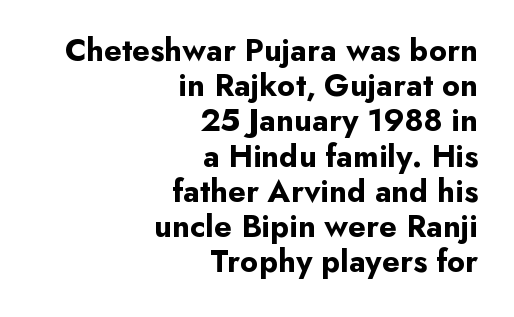
The image shows 32 px bold sans-serif type, upright; set right-aligned, tight line spacing (1.1x), normal letter spacing, not underlined; low stroke contrast and a small x-height.
